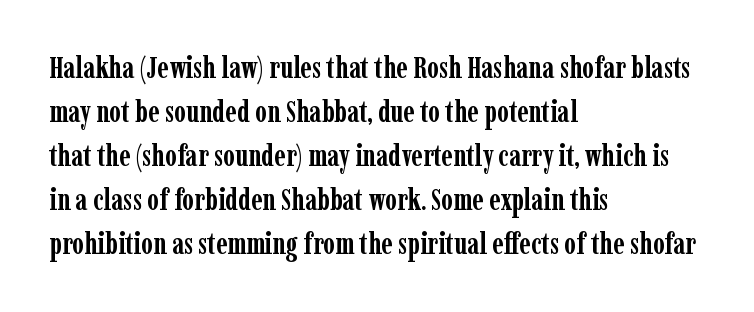
{"serif": "yes", "italic": "no", "bold": "yes", "weight": "semibold", "width": "condensed", "stroke_contrast": "low", "x_height": "medium", "monospaced": "no", "underline": "no", "align": "left", "line_spacing": "normal", "line_spacing_ratio": 1.47, "letter_spacing": "normal", "letter_spacing_em": 0.0, "glyph_px": 30}
